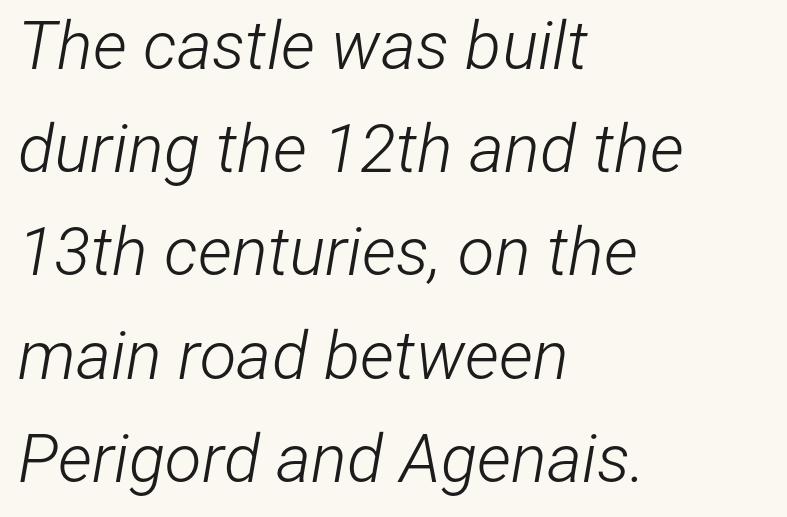
{"italic": "yes", "lean": "right", "slant_degrees": 12, "bold": "no", "weight": "light", "width": "condensed", "stroke_contrast": "low", "x_height": "medium", "monospaced": "no", "underline": "no", "align": "left", "line_spacing": "normal", "line_spacing_ratio": 1.54, "letter_spacing": "normal", "letter_spacing_em": 0.0, "glyph_px": 67}
